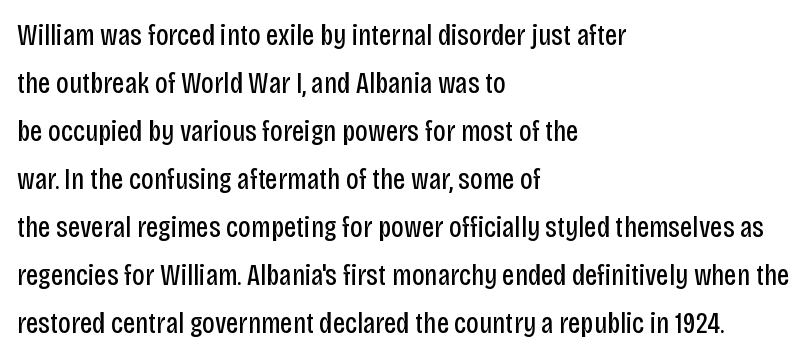
The image shows 30 px regular-weight, condensed sans-serif type, upright; set left-aligned, normal line spacing (1.6x), normal letter spacing, not underlined; low stroke contrast and a large x-height.
